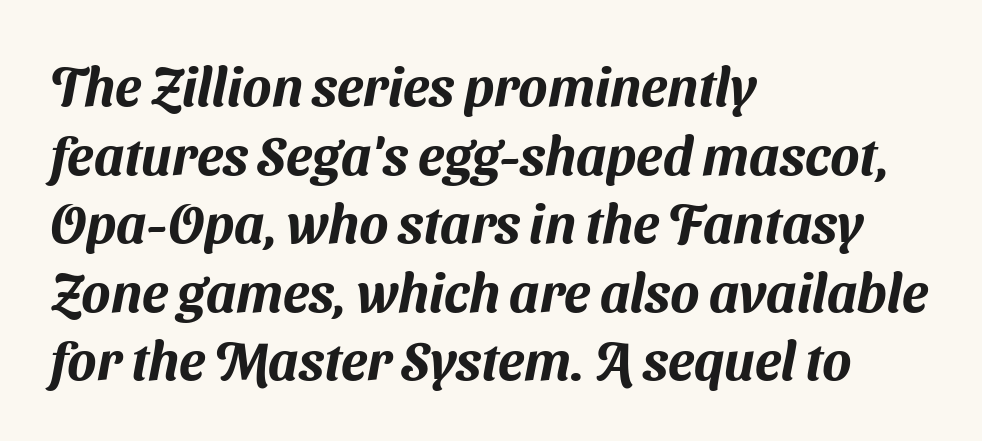
Q: Is the typeface a serif or a sans-serif typeface? A: Sans-serif.
Q: Is the text underlined? A: No.
Q: How is the paragraph aligned? A: Left-aligned.
Q: Is the spacing between letters normal or unusually wide? A: Normal.
Q: Is the spacing between lines tight, normal or loose? A: Normal.
Q: Width (condensed, normal, or wide)? A: Normal.
Q: Stroke contrast? A: Medium.
Q: x-height? A: Medium.
Q: Monospaced? A: No.
